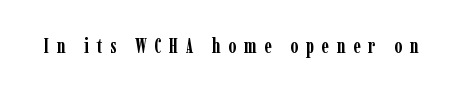
Letter spacing: wide. Posture: straight, roman, zero tilt. Check under the words: just untouched page. Weight: bold.
